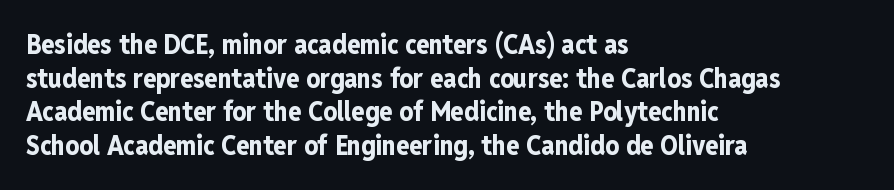
{"italic": "no", "bold": "yes", "underline": "no", "align": "left", "line_spacing": "normal", "line_spacing_ratio": 1.25, "letter_spacing": "normal", "letter_spacing_em": 0.0, "glyph_px": 27}
